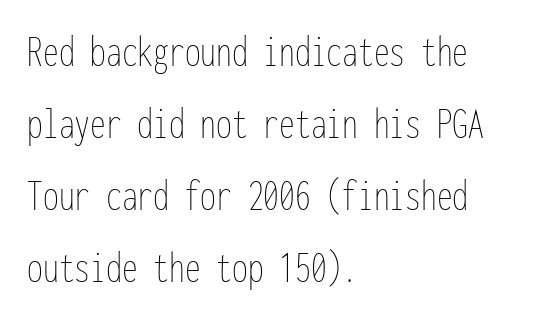
{"italic": "no", "bold": "no", "weight": "thin", "width": "condensed", "stroke_contrast": "low", "x_height": "medium", "monospaced": "yes", "underline": "no", "align": "left", "line_spacing": "normal", "line_spacing_ratio": 1.6, "letter_spacing": "normal", "letter_spacing_em": 0.0, "glyph_px": 45}
